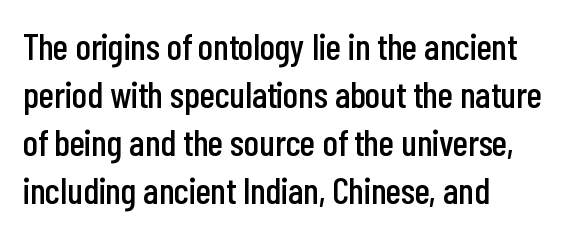
{"serif": "no", "italic": "no", "width": "condensed", "stroke_contrast": "low", "x_height": "medium", "monospaced": "no", "underline": "no", "align": "left", "line_spacing": "normal", "line_spacing_ratio": 1.3, "letter_spacing": "normal", "letter_spacing_em": 0.0, "glyph_px": 37}
